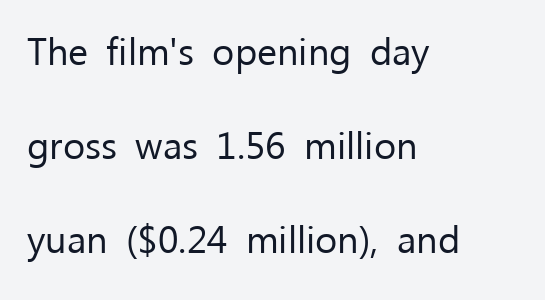
Q: Is the text bold? A: No.
Q: Is the text italic (slanted)? A: No, it is upright.
Q: Is the typeface a serif or a sans-serif typeface? A: Sans-serif.
Q: Is the text underlined? A: No.
Q: How is the paragraph aligned? A: Left-aligned.
Q: Is the spacing between letters normal or unusually wide? A: Normal.
Q: Is the spacing between lines tight, normal or loose? A: Loose.
Q: Width (condensed, normal, or wide)? A: Normal.
Q: Stroke contrast? A: Low.
Q: x-height? A: Medium.
Q: Monospaced? A: No.
